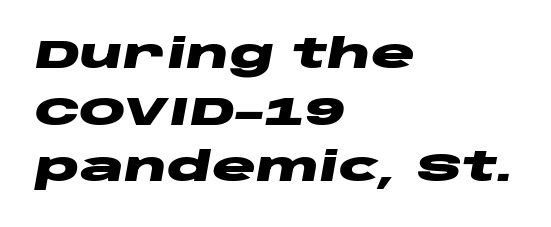
{"italic": "yes", "lean": "right", "slant_degrees": 10, "bold": "yes", "weight": "heavy", "width": "wide", "stroke_contrast": "low", "x_height": "large", "monospaced": "no", "underline": "no", "align": "left", "line_spacing": "normal", "line_spacing_ratio": 1.38, "letter_spacing": "normal", "letter_spacing_em": 0.0, "glyph_px": 41}
